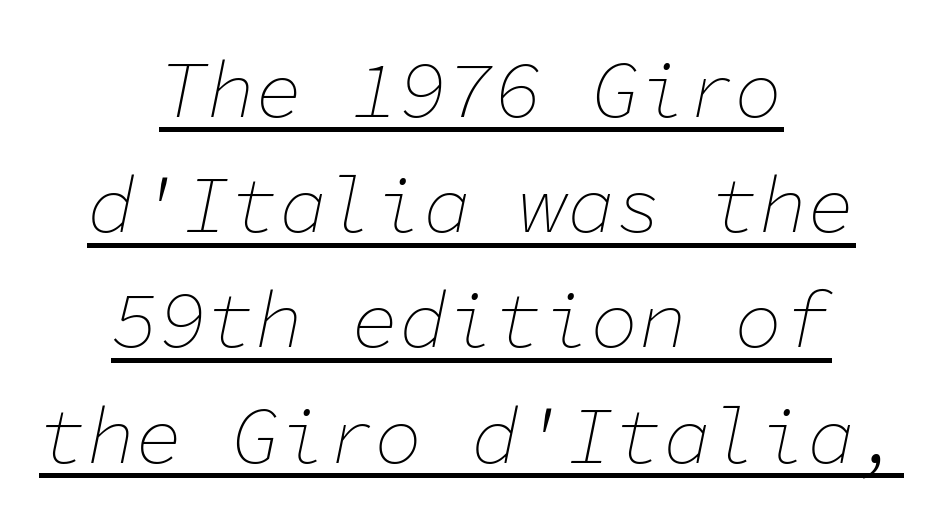
An italicized treatment has been applied to the whole sample. The lines sit at an ordinary, default distance from one another. The face looks like a standard text weight, possibly lighter. This rendering leaves character spacing at its baseline value.
